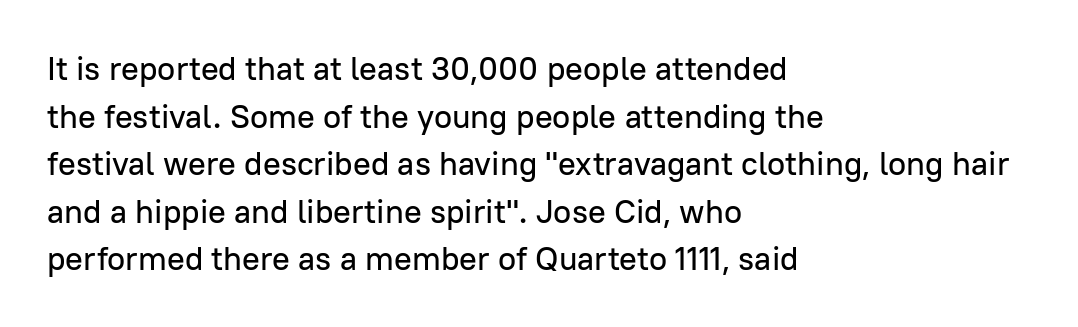
Leading: standard. Line beginnings align vertically; line endings do not. Spacing verdict: proportional, widths tailored to each character. It's the straight-up-and-down kind of type.
